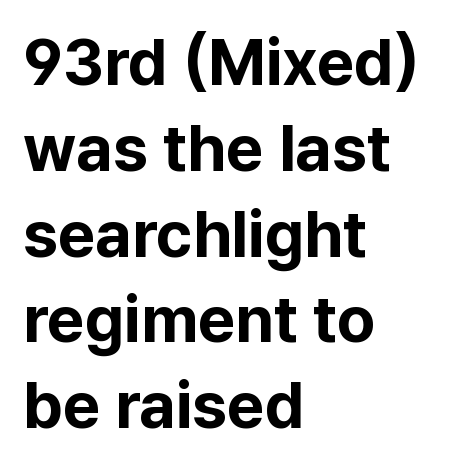
Nobody drew a line under any word here. Words appear dense and cohesive because spacing is normal. Regarding leading, the lines here are spaced in the standard way. The rag falls on the right side of this text block.
